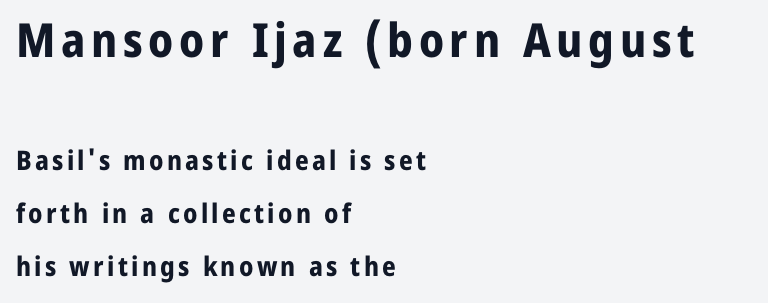
Q: Is the text bold? A: Yes.
Q: Is the text italic (slanted)? A: No, it is upright.
Q: Is the typeface a serif or a sans-serif typeface? A: Sans-serif.
Q: Is the text underlined? A: No.
Q: How is the paragraph aligned? A: Left-aligned.
Q: Is the spacing between lines tight, normal or loose? A: Loose.
Q: Which block of text is set in a larger size, the first (top) or the second (bottom)? A: The first (top) one.
Q: Width (condensed, normal, or wide)? A: Normal.
Q: Stroke contrast? A: Low.
Q: x-height? A: Medium.
Q: Monospaced? A: No.
